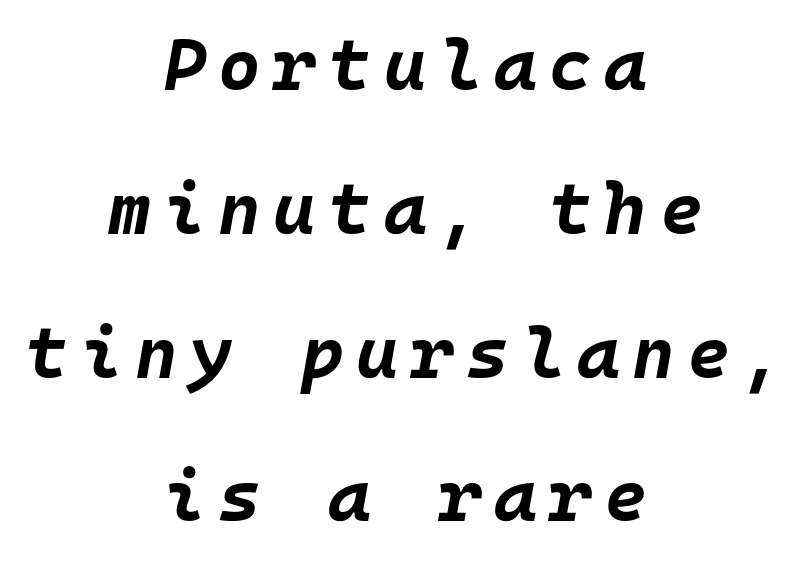
Q: Is the text bold? A: Yes.
Q: Is the text italic (slanted)? A: Yes, it leans right by about 10 degrees.
Q: Is the text underlined? A: No.
Q: How is the paragraph aligned? A: Centered.
Q: Is the spacing between lines tight, normal or loose? A: Loose.
Q: Width (condensed, normal, or wide)? A: Normal.
Q: Stroke contrast? A: Low.
Q: x-height? A: Large.
Q: Monospaced? A: Yes.
